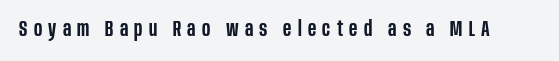
The foot of each line stays bare and open. The type sits square on the baseline with zero lean. There is plenty of visible air inserted between adjacent glyphs. The passage shown is semibold, sitting just below true bold.
